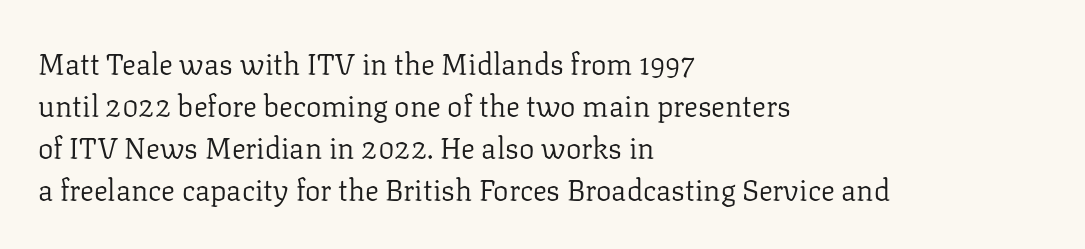
{"serif": "yes", "italic": "no", "bold": "no", "weight": "regular", "width": "normal", "stroke_contrast": "low", "x_height": "medium", "monospaced": "no", "underline": "no", "align": "left", "line_spacing": "normal", "line_spacing_ratio": 1.45, "letter_spacing": "normal", "letter_spacing_em": 0.0, "glyph_px": 29}
